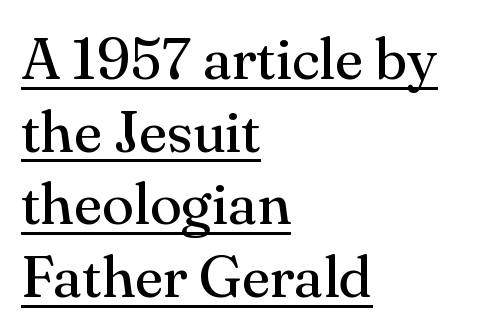
{"serif": "yes", "italic": "no", "bold": "no", "weight": "regular", "width": "normal", "stroke_contrast": "medium", "x_height": "small", "monospaced": "no", "underline": "yes", "align": "left", "line_spacing_ratio": 1.23, "letter_spacing": "normal", "letter_spacing_em": 0.0, "glyph_px": 59}
